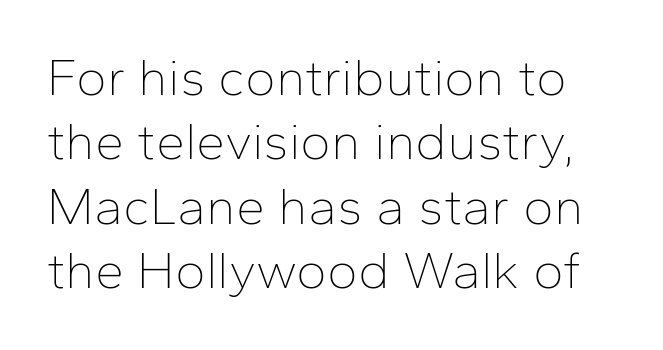
Is this a fixed-width face? No — the glyphs have proportional, varying widths. Tracking value appears to be zero — textbook default spacing. The glyphs are unaccompanied by any horizontal stroke below them. It's the straight-up-and-down kind of type.
